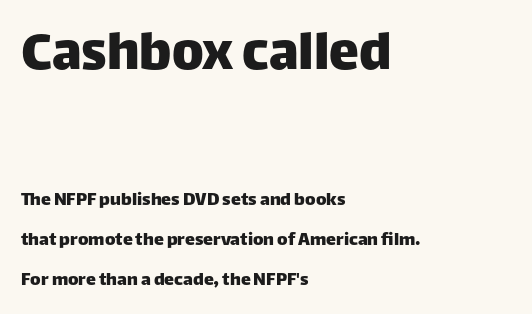
Q: Is the text italic (slanted)? A: No, it is upright.
Q: Is the typeface a serif or a sans-serif typeface? A: Sans-serif.
Q: Is the text underlined? A: No.
Q: How is the paragraph aligned? A: Left-aligned.
Q: Is the spacing between letters normal or unusually wide? A: Normal.
Q: Is the spacing between lines tight, normal or loose? A: Loose.
Q: Which block of text is set in a larger size, the first (top) or the second (bottom)? A: The first (top) one.
Q: Width (condensed, normal, or wide)? A: Normal.
Q: Stroke contrast? A: Low.
Q: x-height? A: Large.
Q: Monospaced? A: No.
